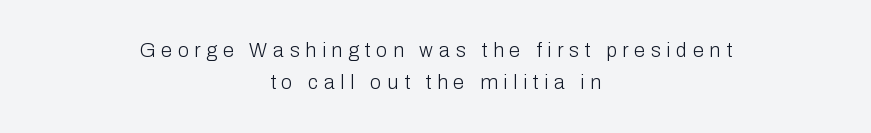
Q: Is the text bold? A: No.
Q: Is the text italic (slanted)? A: No, it is upright.
Q: Is the text underlined? A: No.
Q: How is the paragraph aligned? A: Centered.
Q: Is the spacing between letters normal or unusually wide? A: Unusually wide.
Q: Is the spacing between lines tight, normal or loose? A: Normal.
